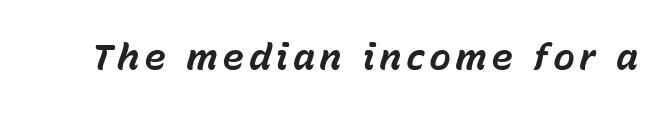
Q: Is the text bold? A: Yes.
Q: Is the text italic (slanted)? A: Yes, it leans right by about 15 degrees.
Q: Is the text underlined? A: No.
Q: Width (condensed, normal, or wide)? A: Normal.
Q: Stroke contrast? A: Low.
Q: x-height? A: Medium.
Q: Monospaced? A: No.
